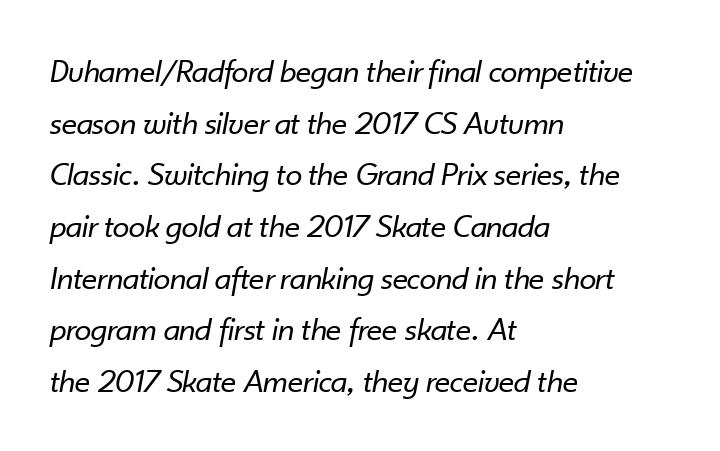
{"italic": "yes", "lean": "right", "slant_degrees": 10, "bold": "no", "weight": "regular", "width": "normal", "stroke_contrast": "low", "x_height": "small", "monospaced": "no", "underline": "no", "align": "left", "line_spacing": "normal", "line_spacing_ratio": 1.52, "letter_spacing": "normal", "letter_spacing_em": 0.0, "glyph_px": 34}
